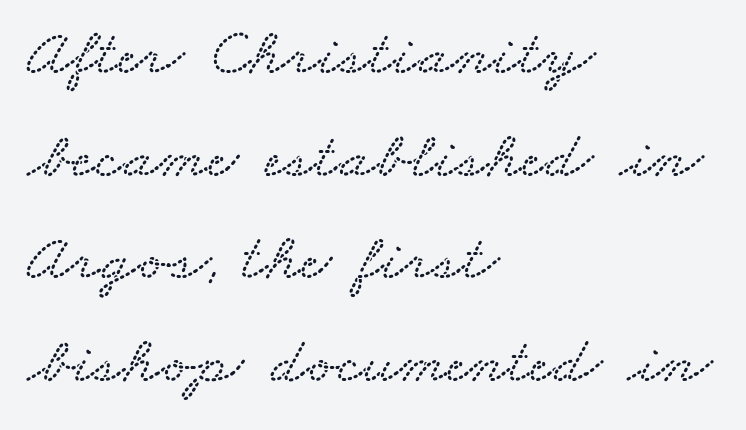
Q: Is the text underlined? A: No.
Q: How is the paragraph aligned? A: Left-aligned.
Q: Is the spacing between letters normal or unusually wide? A: Normal.
Q: Is the spacing between lines tight, normal or loose? A: Normal.
Q: Width (condensed, normal, or wide)? A: Wide.
Q: Stroke contrast? A: Low.
Q: x-height? A: Small.
Q: Monospaced? A: No.
